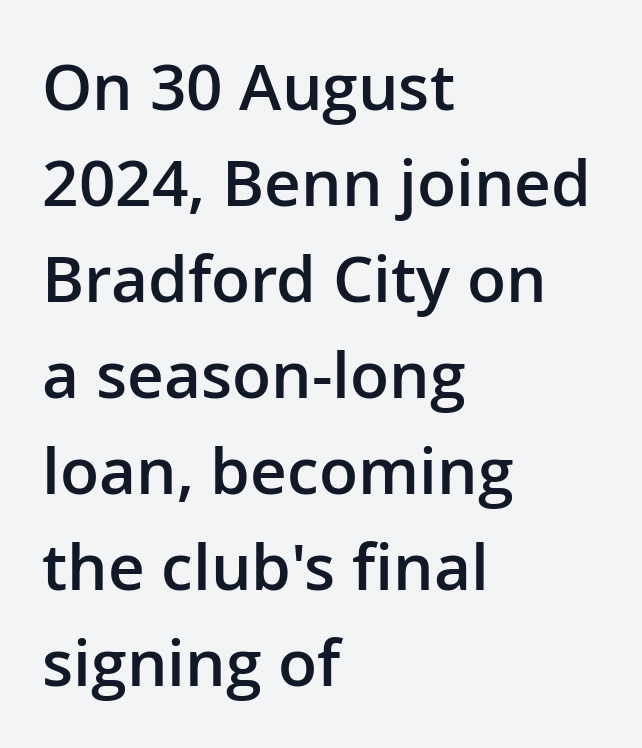
Spacing verdict: proportional, widths tailored to each character. The letters are semibold — heavier than regular but short of a full bold. Caption: standard tracking, unaltered. Does the lettering tilt? It doesn't — this is upright.
